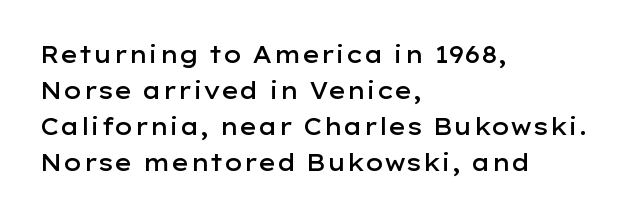
The image shows 23 px text type, upright; set left-aligned, normal line spacing (1.57x), normal letter spacing, not underlined.
